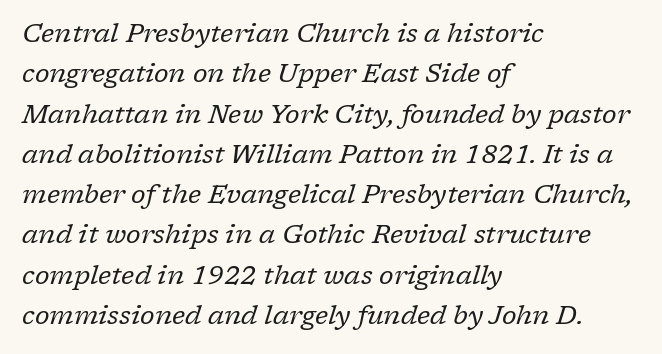
Q: Is the text bold? A: No.
Q: Is the text italic (slanted)? A: Yes, it leans right by about 17 degrees.
Q: Is the text underlined? A: No.
Q: How is the paragraph aligned? A: Left-aligned.
Q: Is the spacing between letters normal or unusually wide? A: Normal.
Q: Is the spacing between lines tight, normal or loose? A: Normal.
